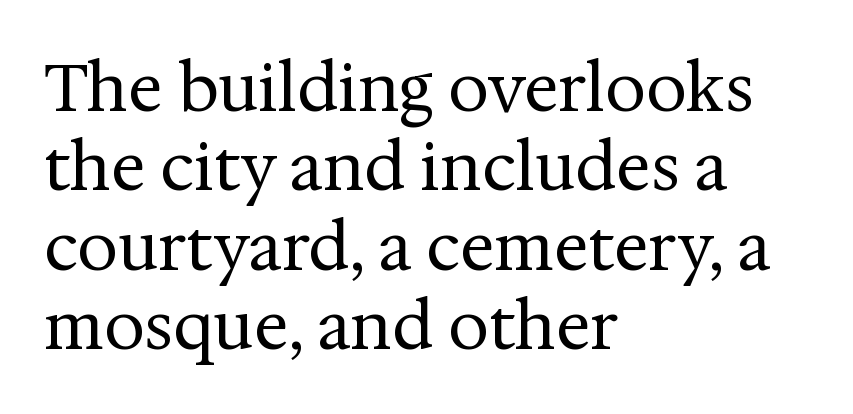
The image shows 65 px regular-weight serif type, upright; set left-aligned, line spacing 1.22x, normal letter spacing, not underlined; medium stroke contrast and a medium x-height.
